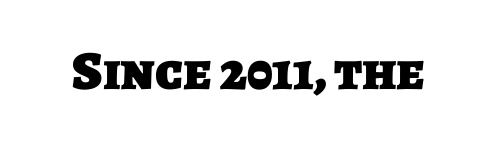
The strokes are fattened all the way to bold. No word sits above an underline. Does the type have serifs? No, each stem ends abruptly. Standard letterfit; no display-style spreading of the glyphs. Proportional: the letters do not fall into vertical columns.
